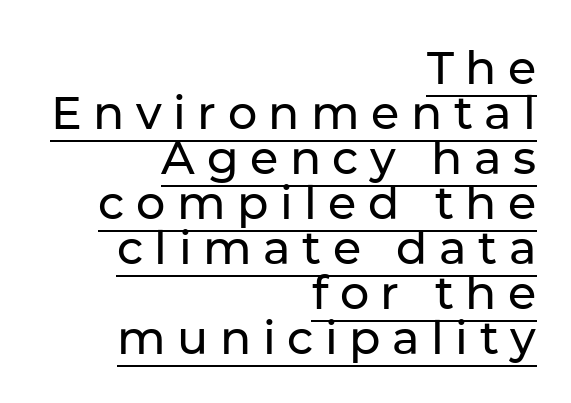
The image shows 46 px sans-serif type, upright; set right-aligned, tight line spacing (0.98x), unusually wide letter spacing (+0.25 em), underlined; low stroke contrast and a medium x-height.
